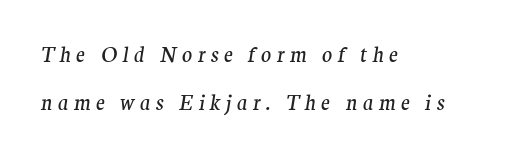
{"italic": "yes", "lean": "right", "slant_degrees": 9, "bold": "no", "underline": "no", "align": "left", "line_spacing": "loose", "line_spacing_ratio": 2.29, "letter_spacing": "wide", "letter_spacing_em": 0.25, "glyph_px": 21}
